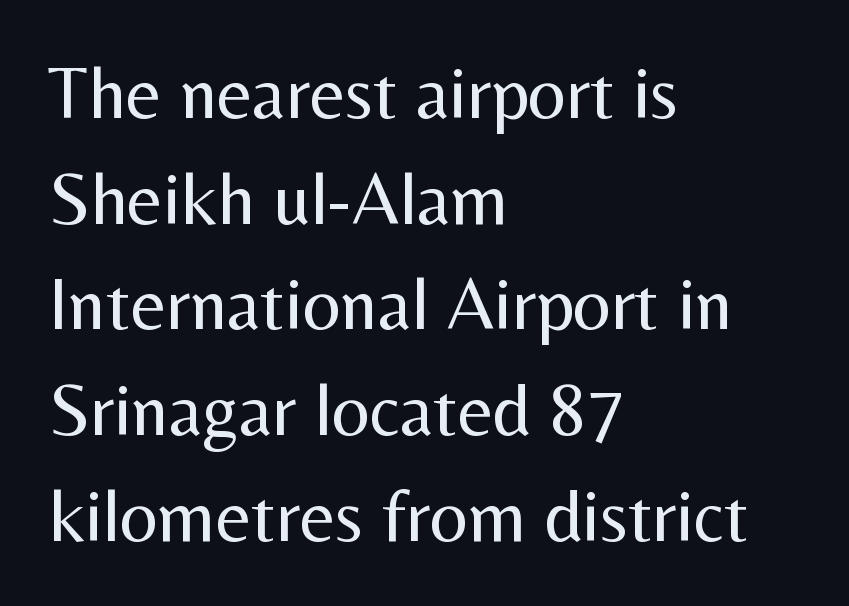
{"serif": "no", "italic": "no", "bold": "no", "weight": "regular", "width": "normal", "stroke_contrast": "medium", "x_height": "medium", "monospaced": "no", "underline": "no", "align": "left", "line_spacing": "normal", "line_spacing_ratio": 1.41, "letter_spacing": "normal", "letter_spacing_em": 0.0, "glyph_px": 75}
